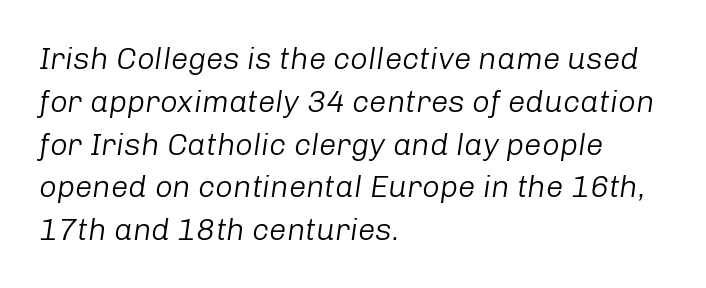
Q: Is the text bold? A: No.
Q: Is the text italic (slanted)? A: Yes, it leans right by about 8 degrees.
Q: Is the text underlined? A: No.
Q: How is the paragraph aligned? A: Left-aligned.
Q: Is the spacing between letters normal or unusually wide? A: Normal.
Q: Is the spacing between lines tight, normal or loose? A: Normal.
Q: Width (condensed, normal, or wide)? A: Normal.
Q: Stroke contrast? A: Low.
Q: x-height? A: Medium.
Q: Monospaced? A: No.
